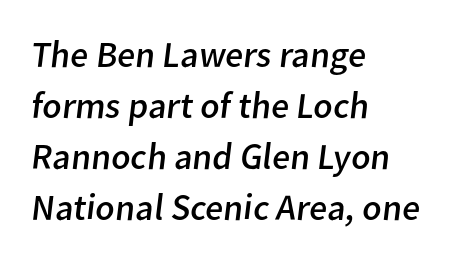
The image shows 37 px regular-weight sans-serif type; set left-aligned, normal line spacing (1.38x), normal letter spacing, not underlined; low stroke contrast and a medium x-height.
